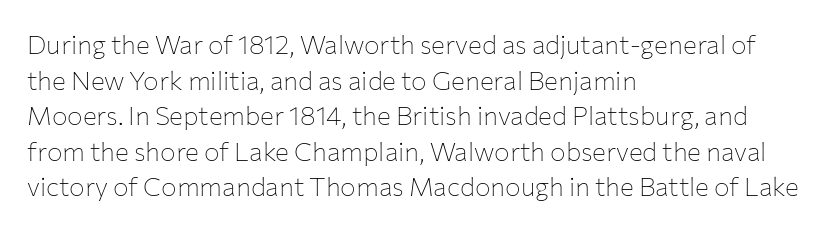
The image shows 26 px text type, upright; set left-aligned, normal line spacing (1.37x), normal letter spacing, not underlined.
